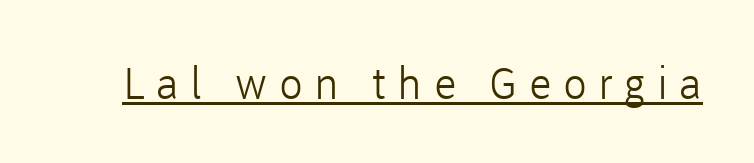
{"serif": "no", "italic": "no", "bold": "no", "weight": "light", "width": "normal", "stroke_contrast": "low", "x_height": "medium", "monospaced": "no", "underline": "yes", "letter_spacing": "wide", "letter_spacing_em": 0.26, "glyph_px": 44}
